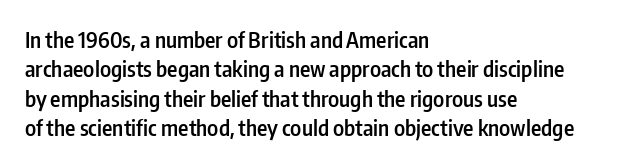
The image shows 22 px text type, upright; set left-aligned, normal line spacing (1.33x), normal letter spacing, not underlined.
